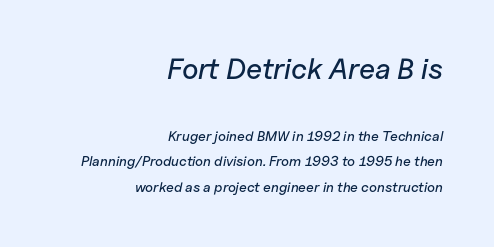
Any mark beneath the type? The region is blank. The letters in the upper block stand taller than those in the block below. The paragraph has a hard right edge and a soft left edge. Proportional: the letters do not fall into vertical columns. An italicized treatment has been applied to the whole sample.
